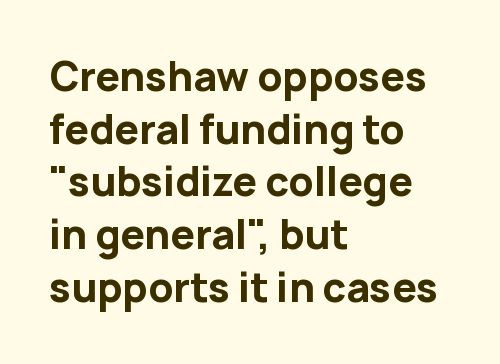
{"serif": "no", "italic": "no", "bold": "yes", "weight": "bold", "width": "normal", "stroke_contrast": "low", "x_height": "medium", "monospaced": "no", "underline": "no", "align": "left", "line_spacing": "normal", "line_spacing_ratio": 1.35, "letter_spacing": "normal", "letter_spacing_em": 0.0, "glyph_px": 39}
